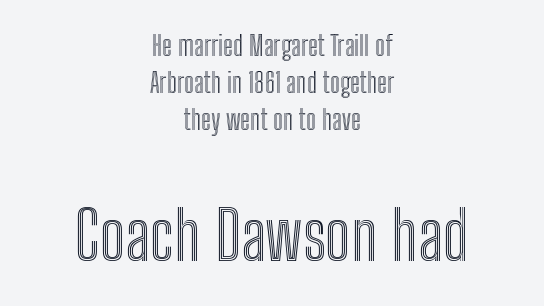
Q: Is the text italic (slanted)? A: No, it is upright.
Q: Is the text underlined? A: No.
Q: How is the paragraph aligned? A: Centered.
Q: Is the spacing between letters normal or unusually wide? A: Normal.
Q: Is the spacing between lines tight, normal or loose? A: Normal.
Q: Which block of text is set in a larger size, the first (top) or the second (bottom)? A: The second (bottom) one.
Q: Width (condensed, normal, or wide)? A: Condensed.
Q: x-height? A: Medium.
Q: Monospaced? A: No.
